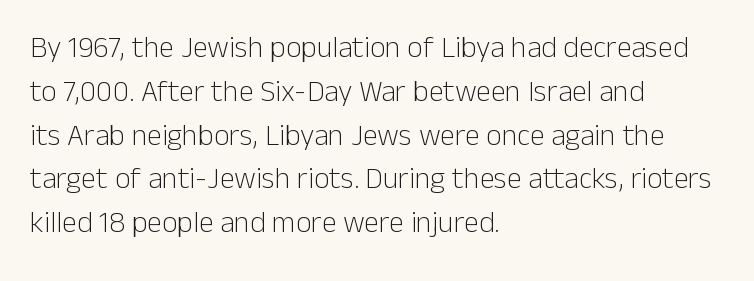
Q: Is the text bold? A: No.
Q: Is the text italic (slanted)? A: No, it is upright.
Q: Is the typeface a serif or a sans-serif typeface? A: Sans-serif.
Q: Is the text underlined? A: No.
Q: How is the paragraph aligned? A: Left-aligned.
Q: Is the spacing between letters normal or unusually wide? A: Normal.
Q: Is the spacing between lines tight, normal or loose? A: Normal.
Q: Width (condensed, normal, or wide)? A: Normal.
Q: Stroke contrast? A: Low.
Q: x-height? A: Medium.
Q: Monospaced? A: No.
